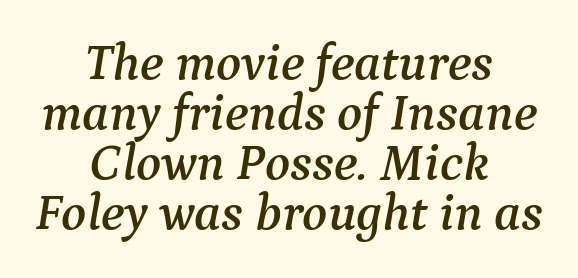
The image shows 52 px serif type, italic (leaning right); set centered, tight line spacing (0.96x), normal letter spacing, not underlined; medium stroke contrast and a medium x-height.
